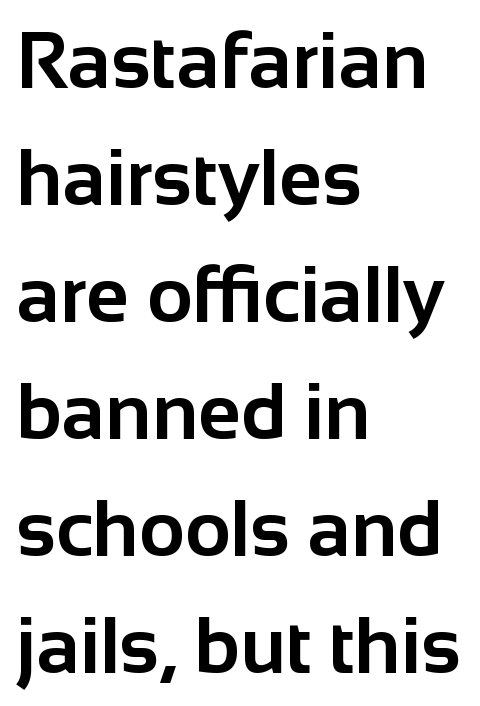
{"serif": "no", "italic": "no", "bold": "yes", "weight": "bold", "width": "normal", "stroke_contrast": "low", "x_height": "medium", "monospaced": "no", "underline": "no", "align": "left", "line_spacing": "normal", "line_spacing_ratio": 1.48, "letter_spacing": "normal", "letter_spacing_em": 0.0, "glyph_px": 79}
